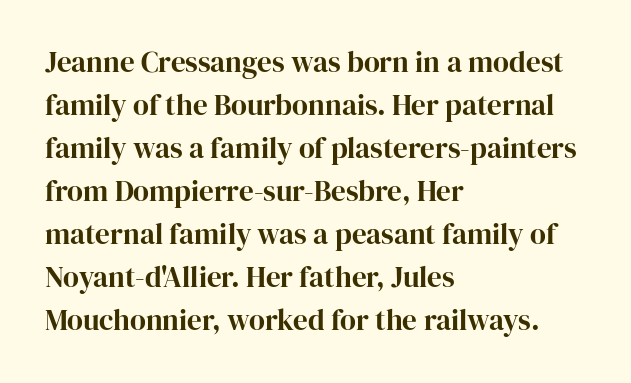
{"serif": "yes", "italic": "no", "width": "normal", "stroke_contrast": "high", "x_height": "medium", "monospaced": "no", "underline": "no", "align": "left", "line_spacing": "normal", "line_spacing_ratio": 1.48, "letter_spacing": "normal", "letter_spacing_em": 0.0, "glyph_px": 29}
